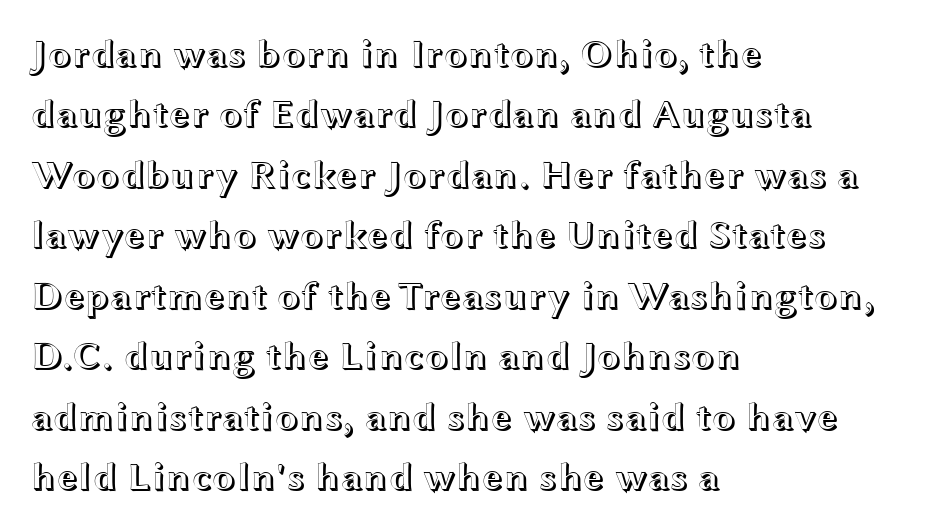
The passage shown is not underscored anywhere. Layout note: lines flush left. Horizontal bands of white between lines are of average thickness. Do the characters align in a grid? No, the font is proportional.
